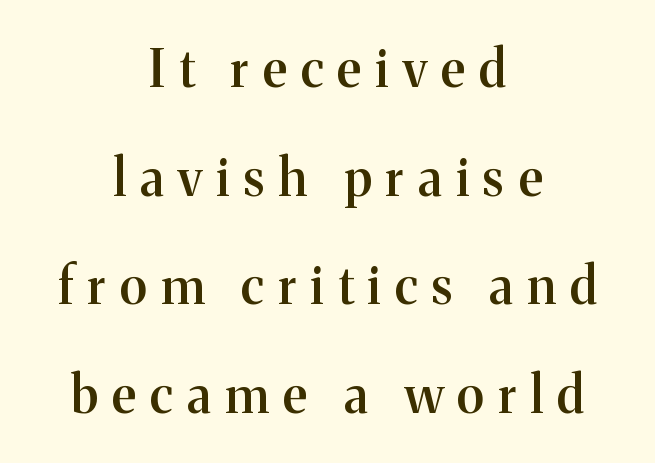
The image shows 51 px semibold serif type, upright; set centered, loose line spacing (2.13x), unusually wide letter spacing (+0.28 em), not underlined; medium stroke contrast and a medium x-height.
